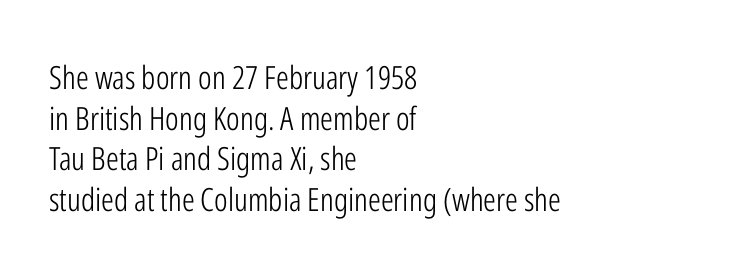
Q: Is the text bold? A: No.
Q: Is the text italic (slanted)? A: No, it is upright.
Q: Is the typeface a serif or a sans-serif typeface? A: Sans-serif.
Q: Is the text underlined? A: No.
Q: How is the paragraph aligned? A: Left-aligned.
Q: Is the spacing between letters normal or unusually wide? A: Normal.
Q: Is the spacing between lines tight, normal or loose? A: Normal.
Q: Width (condensed, normal, or wide)? A: Condensed.
Q: Stroke contrast? A: Low.
Q: x-height? A: Medium.
Q: Monospaced? A: No.
